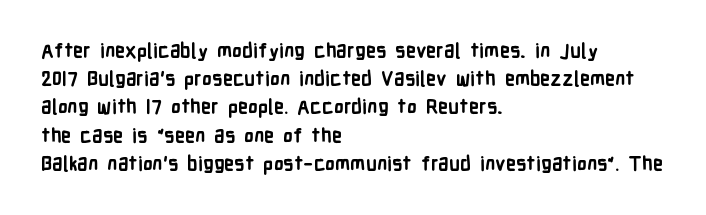
{"italic": "no", "bold": "yes", "underline": "no", "align": "left", "line_spacing": "normal", "line_spacing_ratio": 1.41, "letter_spacing": "normal", "letter_spacing_em": 0.0, "glyph_px": 20}
